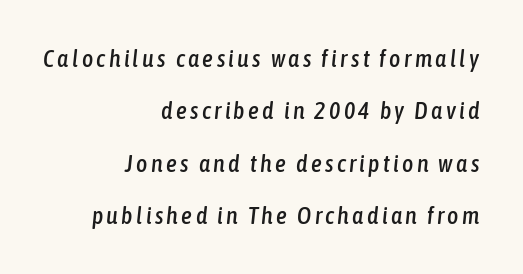
Style check: oblique. The space between consecutive lines is lavish. The foot of each line stays bare and open. Alignment: flush right.
